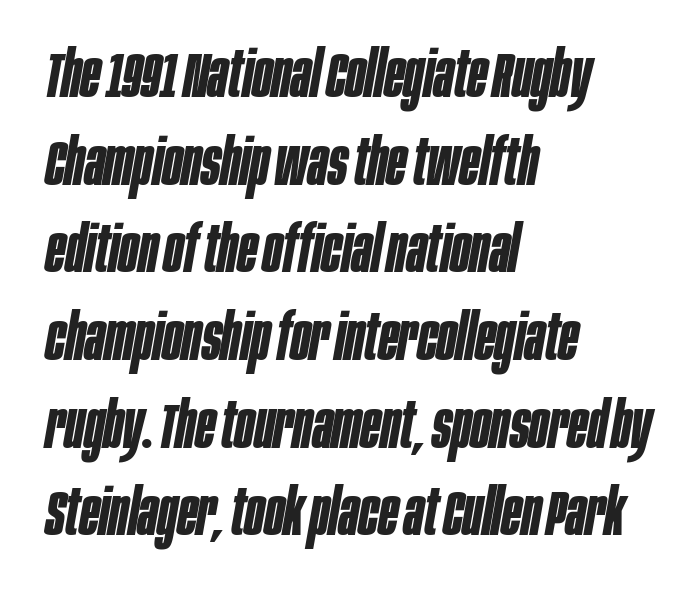
Q: Is the text bold? A: Yes.
Q: Is the text italic (slanted)? A: Yes, it leans right by about 10 degrees.
Q: Is the text underlined? A: No.
Q: How is the paragraph aligned? A: Left-aligned.
Q: Is the spacing between letters normal or unusually wide? A: Normal.
Q: Is the spacing between lines tight, normal or loose? A: Normal.
Q: Width (condensed, normal, or wide)? A: Condensed.
Q: Stroke contrast? A: Low.
Q: x-height? A: Large.
Q: Monospaced? A: No.
